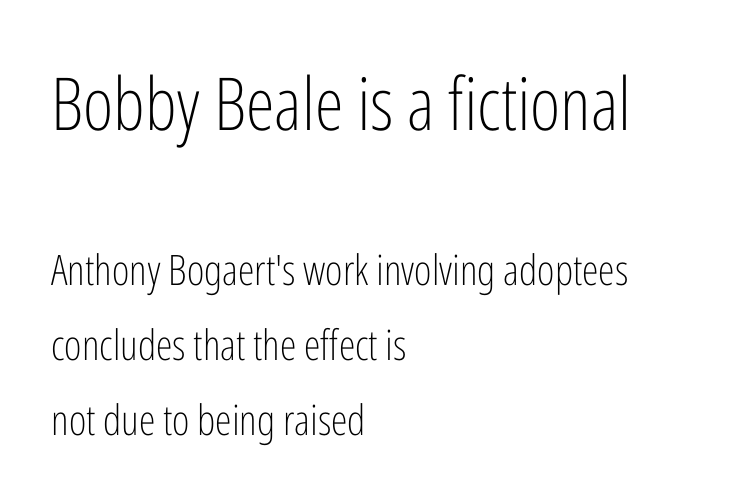
The image shows 73 px light, condensed sans-serif type, upright; set left-aligned, line spacing 1.79x, normal letter spacing, not underlined; the first (top) block is 1.74x larger; low stroke contrast and a medium x-height.
